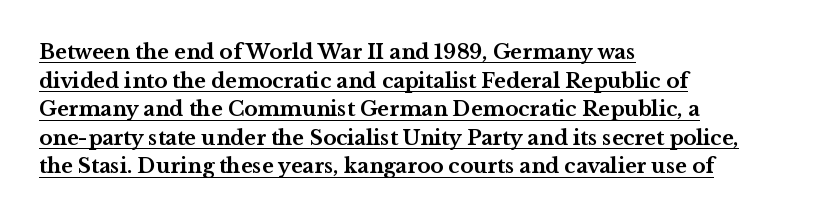
Q: Is the text bold? A: Yes.
Q: Is the text italic (slanted)? A: No, it is upright.
Q: Is the text underlined? A: Yes.
Q: How is the paragraph aligned? A: Left-aligned.
Q: Is the spacing between letters normal or unusually wide? A: Normal.
Q: Is the spacing between lines tight, normal or loose? A: Normal.
